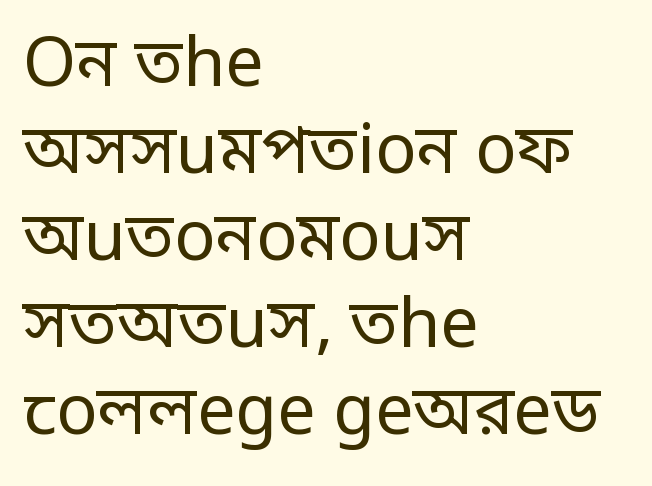
{"serif": "no", "italic": "no", "bold": "no", "weight": "regular", "width": "condensed", "stroke_contrast": "low", "monospaced": "no", "underline": "no", "align": "left", "line_spacing": "normal", "line_spacing_ratio": 1.28, "letter_spacing": "normal", "letter_spacing_em": 0.0, "glyph_px": 68}
